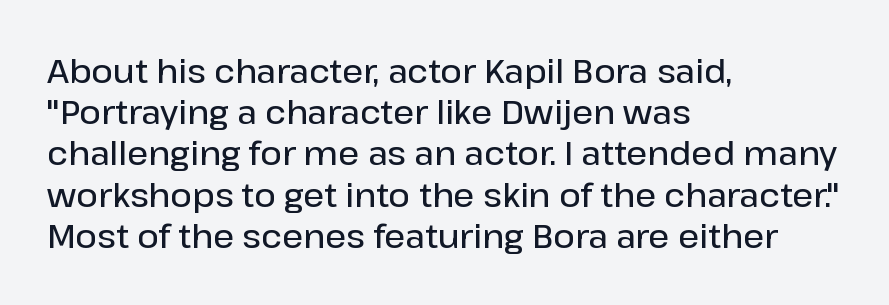
The image shows 33 px semibold sans-serif type, upright; set left-aligned, normal line spacing (1.25x), normal letter spacing, not underlined; low stroke contrast and a medium x-height.
